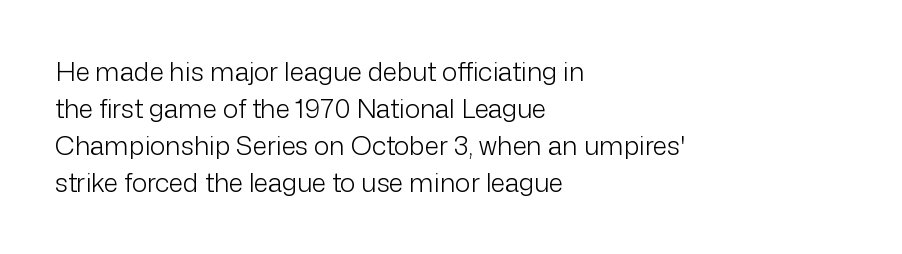
The image shows 26 px text type, upright; set left-aligned, normal line spacing (1.42x), normal letter spacing, not underlined.
